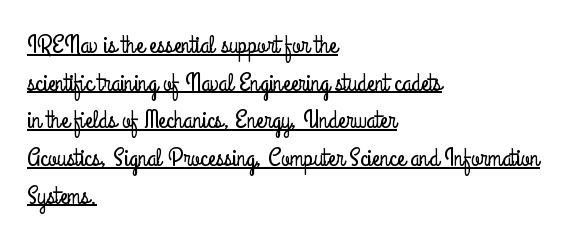
The image shows 26 px text type; set left-aligned, normal line spacing (1.45x), normal letter spacing, underlined.
